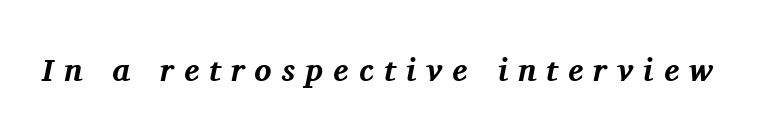
The type is letterspaced generously, with wide tracking. The text was rendered using a seriffed face with decorative stroke endings. Each glyph is drawn with heavy, bold strokes. The face used here is proportionally spaced, like ordinary book or web type.
